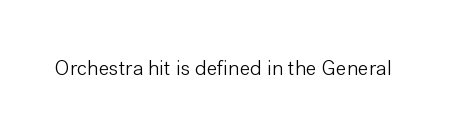
Q: Is the text bold? A: No.
Q: Is the text italic (slanted)? A: No, it is upright.
Q: Is the text underlined? A: No.
Q: Is the spacing between letters normal or unusually wide? A: Normal.
